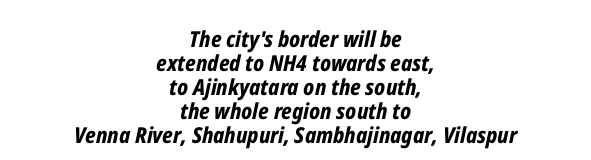
The image shows 22 px bold type, italic (leaning right); set centered, tight line spacing (1.09x), normal letter spacing, not underlined.
